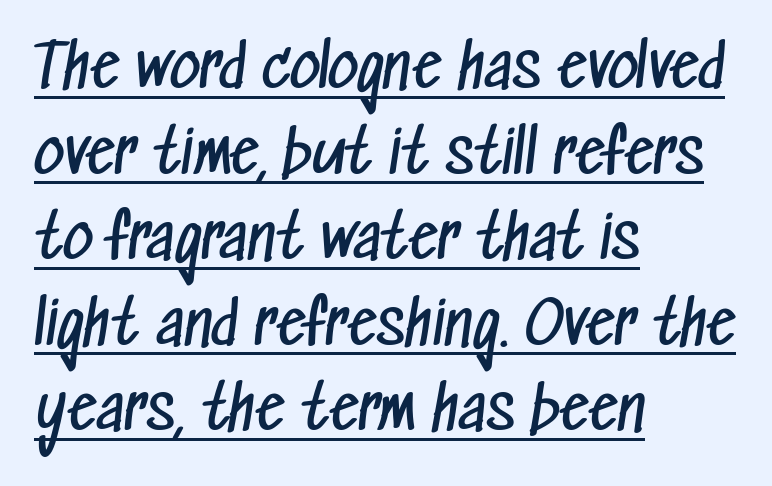
The image shows 59 px regular-weight, condensed sans-serif type; set left-aligned, normal line spacing (1.45x), normal letter spacing, underlined; low stroke contrast and a medium x-height.
